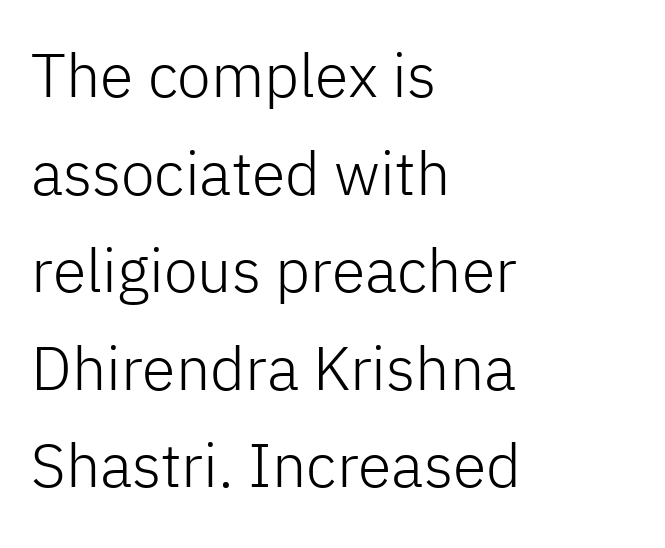
You could not count columns in this text — the font is proportionally spaced. Here the glyphs are tracked normally, forming tight word shapes. Is this a sans? Yes — the strokes have no serifs. Do the letters lean? They stand straight.
